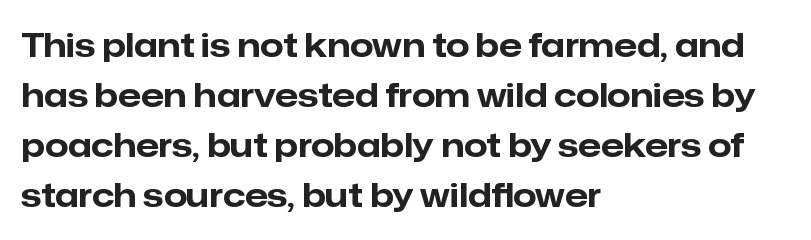
The image shows 33 px bold sans-serif type, upright; set left-aligned, normal line spacing (1.52x), normal letter spacing, not underlined; low stroke contrast and a medium x-height.
